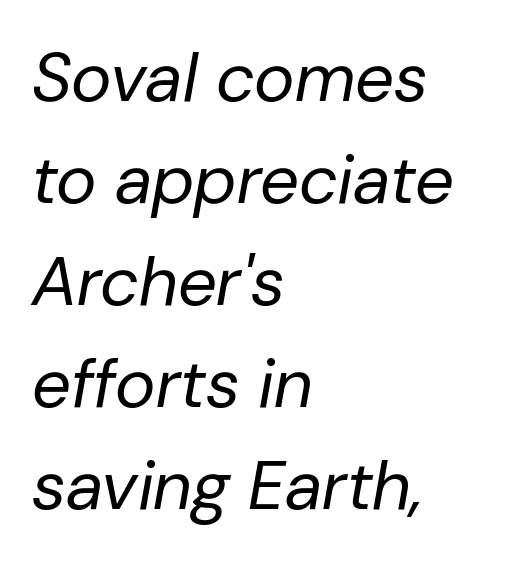
Q: Is the text bold? A: No.
Q: Is the text italic (slanted)? A: Yes, it leans right by about 10 degrees.
Q: Is the text underlined? A: No.
Q: How is the paragraph aligned? A: Left-aligned.
Q: Is the spacing between letters normal or unusually wide? A: Normal.
Q: Is the spacing between lines tight, normal or loose? A: Normal.
Q: Width (condensed, normal, or wide)? A: Normal.
Q: Stroke contrast? A: Low.
Q: x-height? A: Medium.
Q: Monospaced? A: No.
